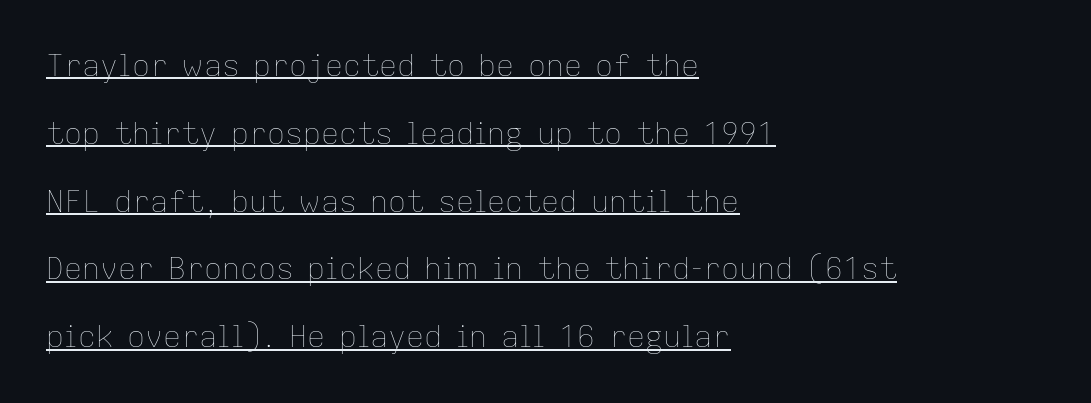
The image shows 30 px thin type, upright; set left-aligned, loose line spacing (2.26x), normal letter spacing, underlined; low stroke contrast and a medium x-height.
